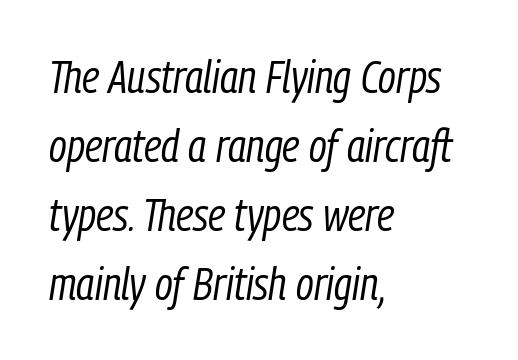
Q: Is the text bold? A: No.
Q: Is the text italic (slanted)? A: Yes, it leans right by about 9 degrees.
Q: Is the text underlined? A: No.
Q: How is the paragraph aligned? A: Left-aligned.
Q: Is the spacing between letters normal or unusually wide? A: Normal.
Q: Is the spacing between lines tight, normal or loose? A: Normal.
Q: Width (condensed, normal, or wide)? A: Condensed.
Q: Stroke contrast? A: Low.
Q: x-height? A: Medium.
Q: Monospaced? A: No.
